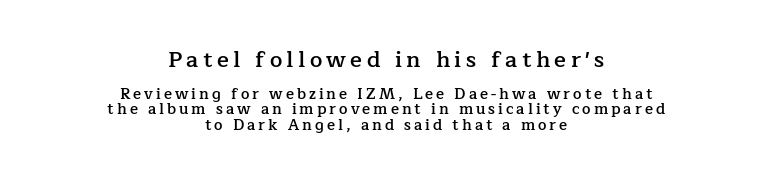
Q: Is the text bold? A: Semi-bold.
Q: Is the text italic (slanted)? A: No, it is upright.
Q: Is the text underlined? A: No.
Q: How is the paragraph aligned? A: Centered.
Q: Is the spacing between letters normal or unusually wide? A: Unusually wide.
Q: Is the spacing between lines tight, normal or loose? A: Tight.
Q: Which block of text is set in a larger size, the first (top) or the second (bottom)? A: The first (top) one.
